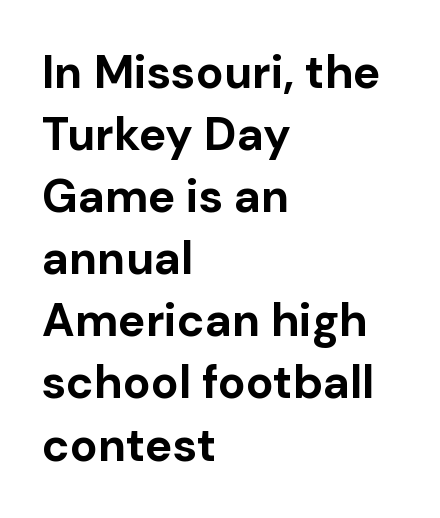
The image shows 46 px bold sans-serif type, upright; set left-aligned, normal line spacing (1.35x), normal letter spacing, not underlined; low stroke contrast and a medium x-height.
